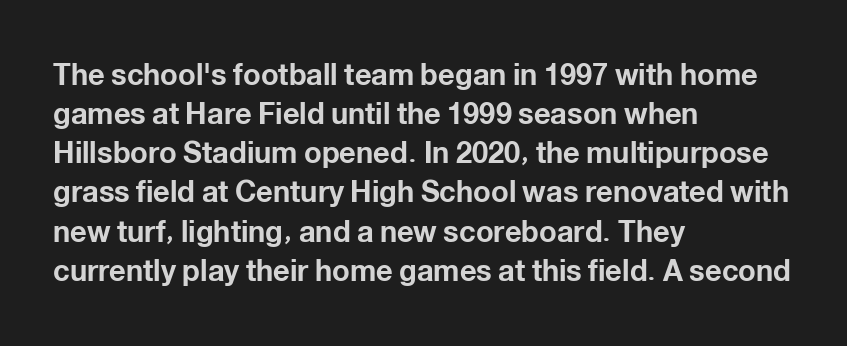
Does the leading feel generous? No, just average. The tracking reads as untouched default to a designer's eye. You can tell it's not italic because the verticals are truly vertical. These lines are composed in type without serifs.
